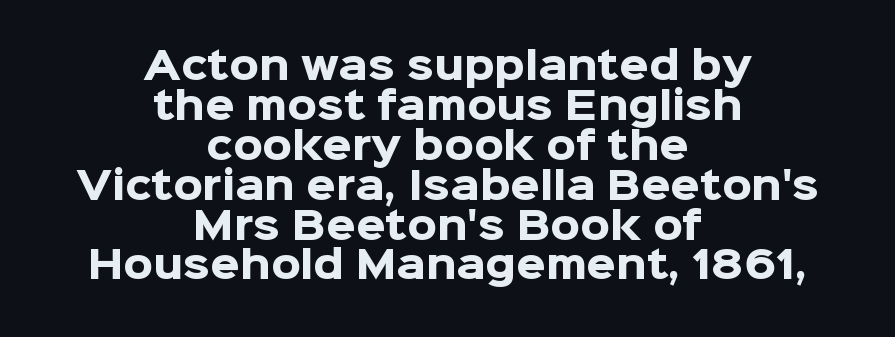
Q: Is the text bold? A: Yes.
Q: Is the text italic (slanted)? A: No, it is upright.
Q: Is the typeface a serif or a sans-serif typeface? A: Sans-serif.
Q: Is the text underlined? A: No.
Q: How is the paragraph aligned? A: Centered.
Q: Is the spacing between letters normal or unusually wide? A: Normal.
Q: Is the spacing between lines tight, normal or loose? A: Tight.
Q: Width (condensed, normal, or wide)? A: Normal.
Q: Stroke contrast? A: Low.
Q: x-height? A: Medium.
Q: Monospaced? A: No.
